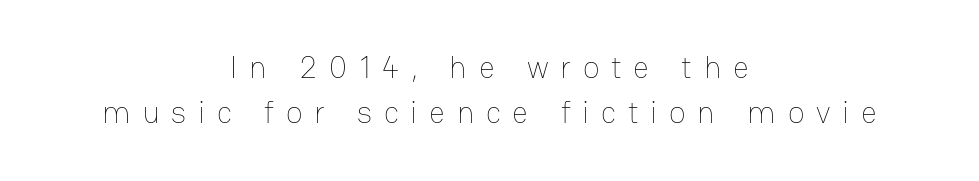
The image shows 31 px thin type, upright; set centered, normal line spacing (1.46x), unusually wide letter spacing (+0.38 em), not underlined; low stroke contrast and a medium x-height.
